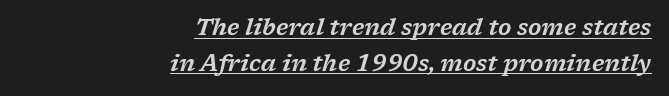
{"italic": "yes", "lean": "right", "slant_degrees": 17, "underline": "yes", "align": "right", "line_spacing": "normal", "line_spacing_ratio": 1.55, "letter_spacing": "normal", "letter_spacing_em": 0.0, "glyph_px": 23}
